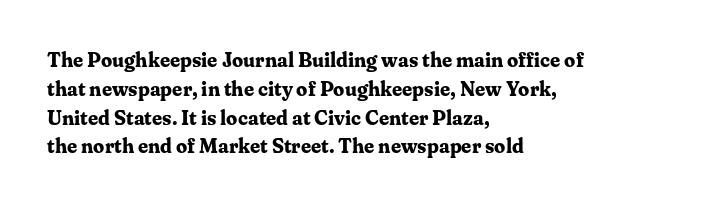
{"italic": "no", "bold": "yes", "underline": "no", "align": "left", "line_spacing": "normal", "line_spacing_ratio": 1.44, "letter_spacing": "normal", "letter_spacing_em": 0.0, "glyph_px": 20}
